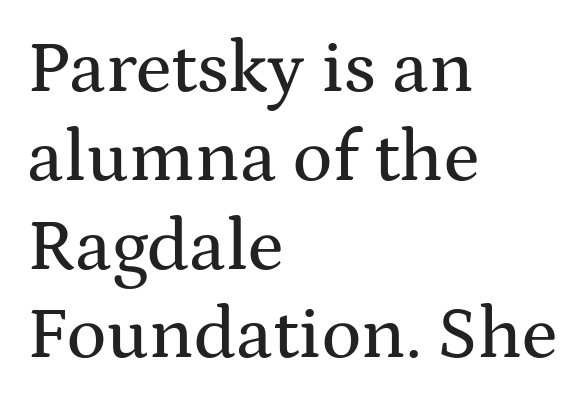
{"serif": "yes", "italic": "no", "width": "wide", "stroke_contrast": "medium", "x_height": "medium", "monospaced": "no", "underline": "no", "align": "left", "line_spacing_ratio": 1.2, "letter_spacing": "normal", "letter_spacing_em": 0.0, "glyph_px": 74}
